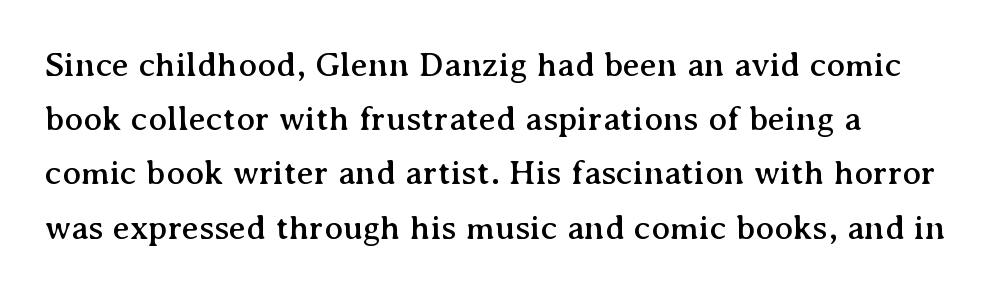
Left-aligned paragraph, ragged on the right. What kind of face is this? One with serifs. If you drew a line through each stem, it would be perfectly vertical. These lines keep a tight, regular rhythm from letter to letter. Honestly, the row spacing looks completely unremarkable.
